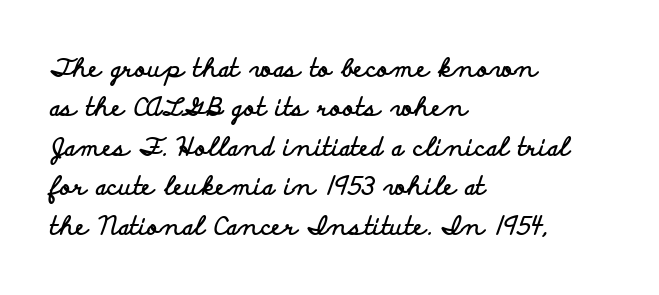
Q: Is the text bold? A: Yes.
Q: Is the text italic (slanted)? A: Yes.
Q: Is the text underlined? A: No.
Q: How is the paragraph aligned? A: Left-aligned.
Q: Is the spacing between letters normal or unusually wide? A: Normal.
Q: Is the spacing between lines tight, normal or loose? A: Normal.
